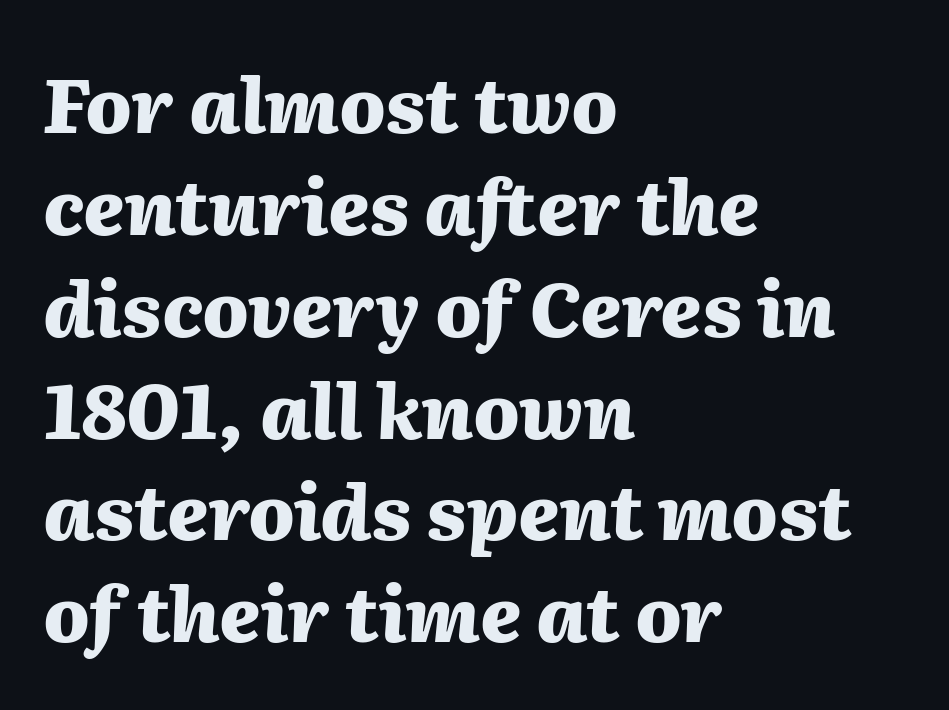
Q: Is the text bold? A: Yes.
Q: Is the text italic (slanted)? A: Yes, it leans right by about 2 degrees.
Q: Is the text underlined? A: No.
Q: How is the paragraph aligned? A: Left-aligned.
Q: Is the spacing between letters normal or unusually wide? A: Normal.
Q: Is the spacing between lines tight, normal or loose? A: Normal.
Q: Width (condensed, normal, or wide)? A: Normal.
Q: Stroke contrast? A: Medium.
Q: x-height? A: Medium.
Q: Monospaced? A: No.
